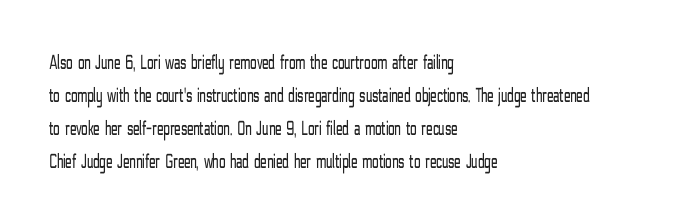
{"italic": "no", "bold": "no", "underline": "no", "align": "left", "line_spacing": "normal", "line_spacing_ratio": 1.57, "letter_spacing": "normal", "letter_spacing_em": 0.0, "glyph_px": 21}
